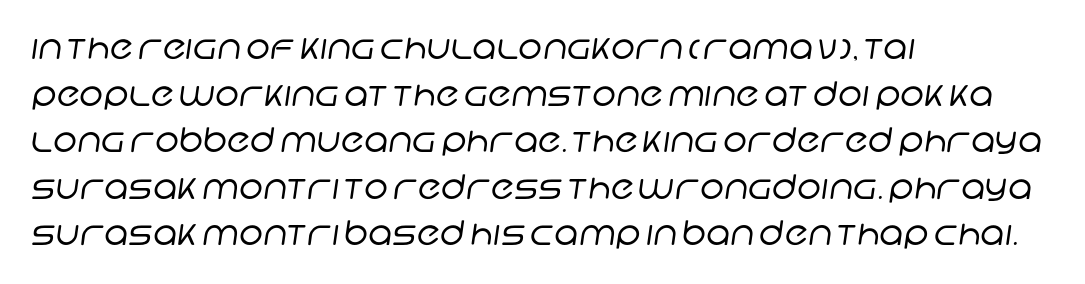
Q: Is the text bold? A: No.
Q: Is the typeface a serif or a sans-serif typeface? A: Sans-serif.
Q: Is the text underlined? A: No.
Q: How is the paragraph aligned? A: Left-aligned.
Q: Is the spacing between letters normal or unusually wide? A: Normal.
Q: Is the spacing between lines tight, normal or loose? A: Normal.
Q: Width (condensed, normal, or wide)? A: Normal.
Q: Stroke contrast? A: Low.
Q: x-height? A: Large.
Q: Monospaced? A: No.
